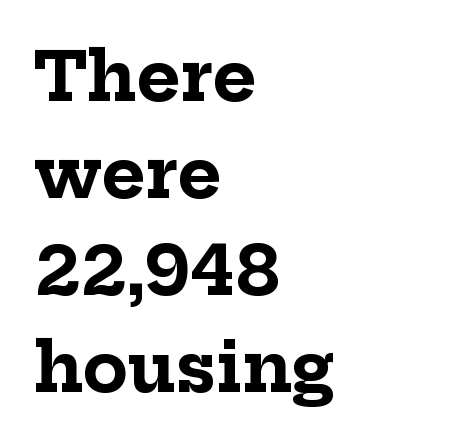
The line texture is even and compact thanks to regular tracking. A serif font was chosen for this passage. Spacing verdict: proportional, widths tailored to each character. The lines in this sample share a left origin and differ only in where they stop. This is the regular roman posture of the typeface. Anything drawn beneath the words? Only blank space.
